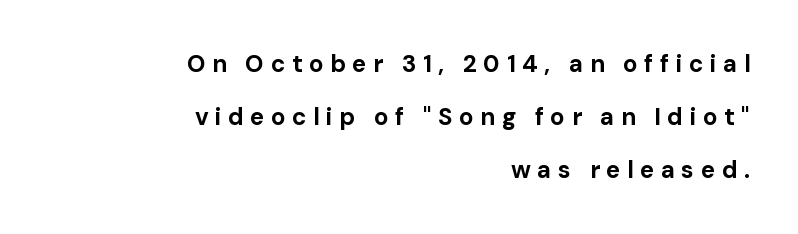
The image shows 24 px bold type, upright; set right-aligned, loose line spacing (2.2x), unusually wide letter spacing (+0.27 em), not underlined.
